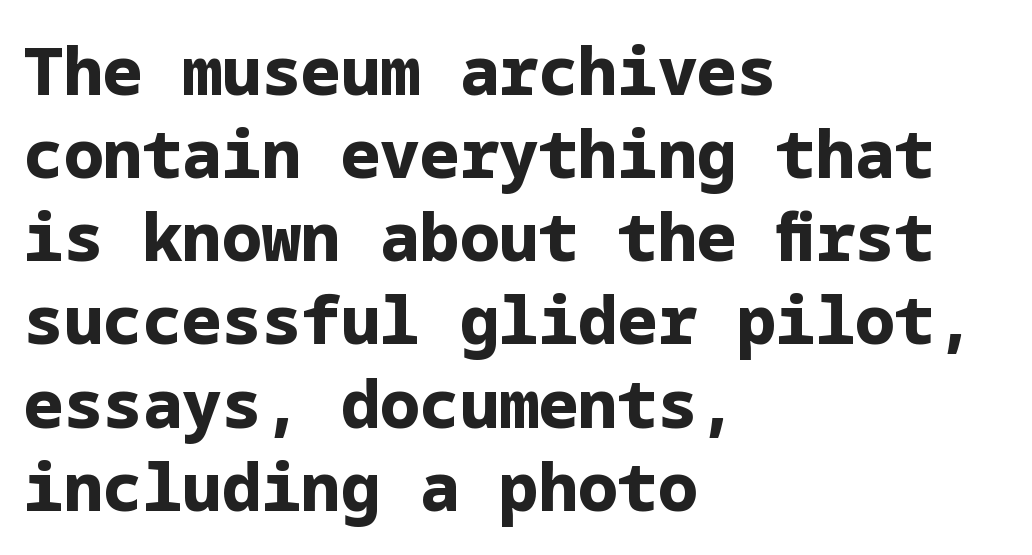
The image shows 66 px bold sans-serif type, upright; set left-aligned, normal line spacing (1.26x), normal letter spacing, not underlined; low stroke contrast and a medium x-height.
